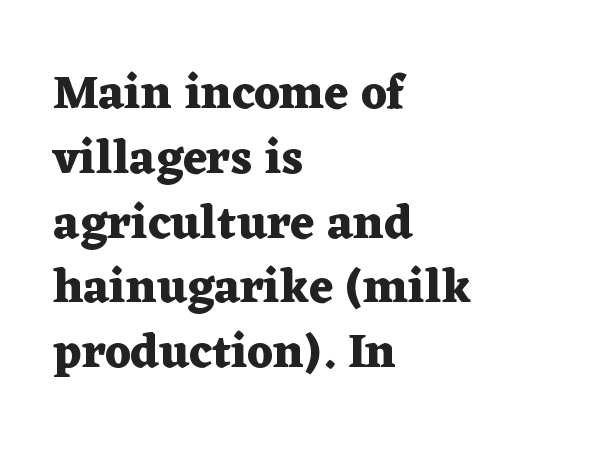
Q: Is the text bold? A: Yes.
Q: Is the text italic (slanted)? A: No, it is upright.
Q: Is the typeface a serif or a sans-serif typeface? A: Serif.
Q: Is the text underlined? A: No.
Q: How is the paragraph aligned? A: Left-aligned.
Q: Is the spacing between letters normal or unusually wide? A: Normal.
Q: Is the spacing between lines tight, normal or loose? A: Normal.
Q: Width (condensed, normal, or wide)? A: Wide.
Q: Stroke contrast? A: Medium.
Q: x-height? A: Medium.
Q: Monospaced? A: No.
